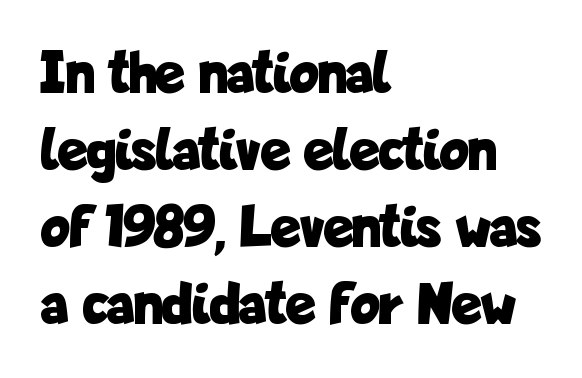
{"serif": "no", "italic": "no", "bold": "yes", "weight": "bold", "width": "condensed", "stroke_contrast": "low", "x_height": "medium", "monospaced": "no", "underline": "no", "align": "left", "line_spacing": "normal", "line_spacing_ratio": 1.26, "letter_spacing": "normal", "letter_spacing_em": 0.0, "glyph_px": 61}
